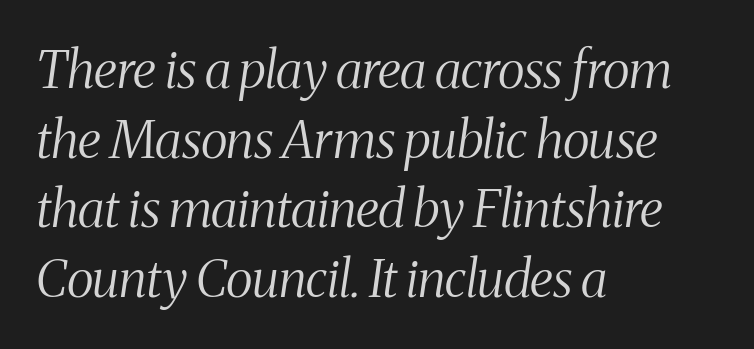
{"serif": "yes", "italic": "yes", "lean": "right", "slant_degrees": 8, "bold": "no", "weight": "light", "width": "condensed", "stroke_contrast": "medium", "x_height": "medium", "monospaced": "no", "underline": "no", "align": "left", "line_spacing": "normal", "line_spacing_ratio": 1.34, "letter_spacing": "normal", "letter_spacing_em": 0.0, "glyph_px": 52}
